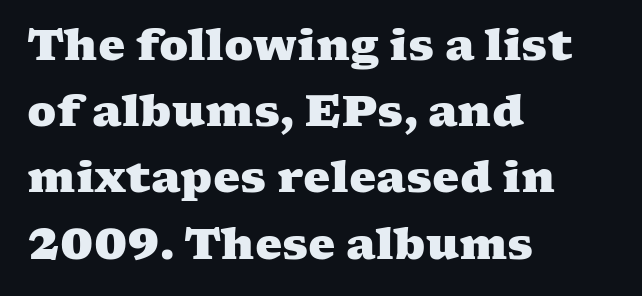
Words appear dense and cohesive because spacing is normal. No word sits above an underline. Does the leading feel generous? No, just average. Is the block centered? No — it sits flush against the left margin. This sample has the flowing, uneven cadence of proportional lettering. This rendering employs a face with finishing strokes, i.e., a serif.
